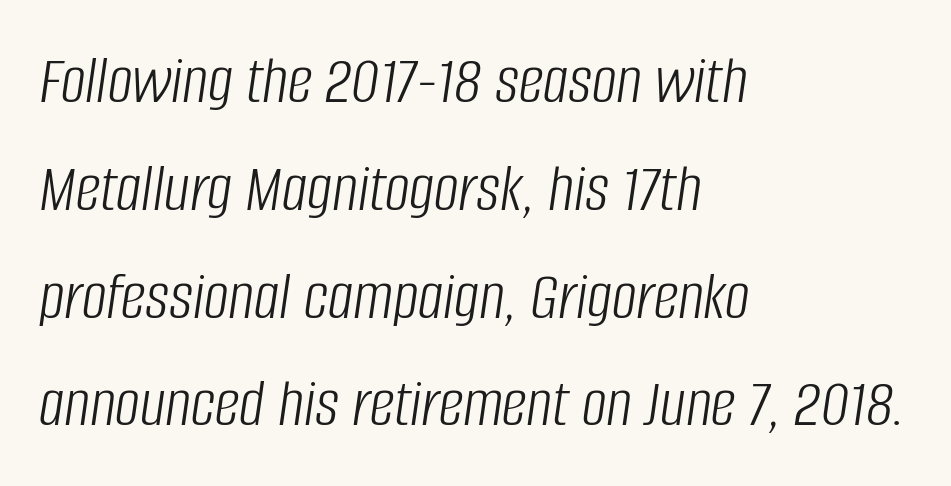
The image shows 70 px light, condensed type, italic (leaning right); set left-aligned, normal line spacing (1.54x), normal letter spacing, not underlined; low stroke contrast and a large x-height.
